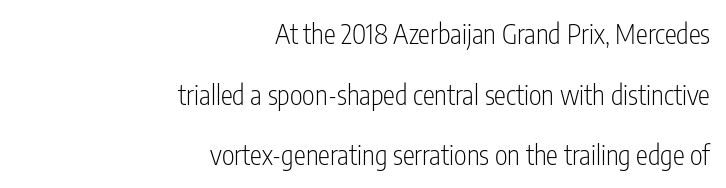
{"italic": "no", "bold": "no", "underline": "no", "align": "right", "line_spacing": "loose", "line_spacing_ratio": 2.25, "letter_spacing": "normal", "letter_spacing_em": 0.0, "glyph_px": 27}
